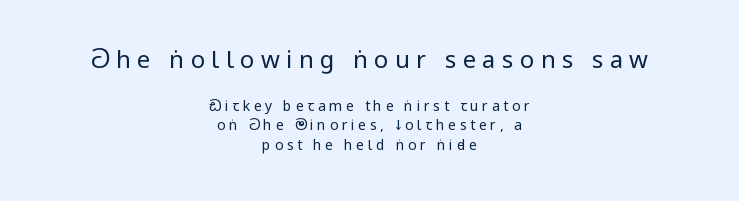
Q: Is the text bold? A: No.
Q: Is the text italic (slanted)? A: No, it is upright.
Q: Is the text underlined? A: No.
Q: How is the paragraph aligned? A: Centered.
Q: Is the spacing between letters normal or unusually wide? A: Unusually wide.
Q: Is the spacing between lines tight, normal or loose? A: Normal.
Q: Which block of text is set in a larger size, the first (top) or the second (bottom)? A: The first (top) one.
